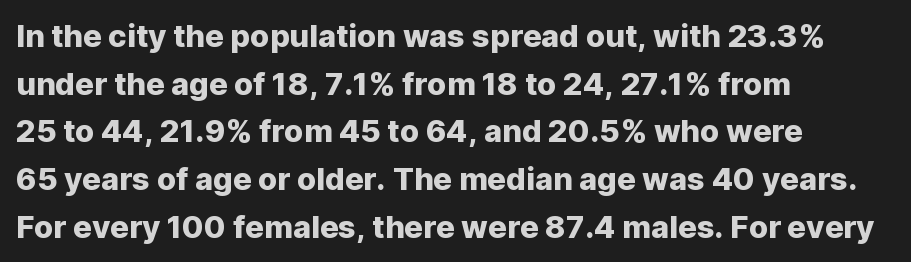
Q: Is the text italic (slanted)? A: No, it is upright.
Q: Is the typeface a serif or a sans-serif typeface? A: Sans-serif.
Q: Is the text underlined? A: No.
Q: How is the paragraph aligned? A: Left-aligned.
Q: Is the spacing between letters normal or unusually wide? A: Normal.
Q: Is the spacing between lines tight, normal or loose? A: Normal.
Q: Width (condensed, normal, or wide)? A: Normal.
Q: Stroke contrast? A: Low.
Q: x-height? A: Medium.
Q: Monospaced? A: No.
